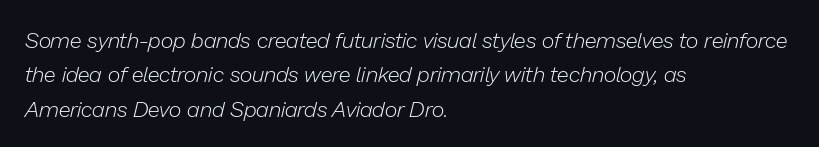
The strokes carry an ordinary text weight at most. The compositor pushed each line to the left boundary. Each new line begins a customary step beneath the previous one. Quick note: italic. The line texture is even and compact thanks to regular tracking. The specimen omits any rule beneath the text block's lines.
